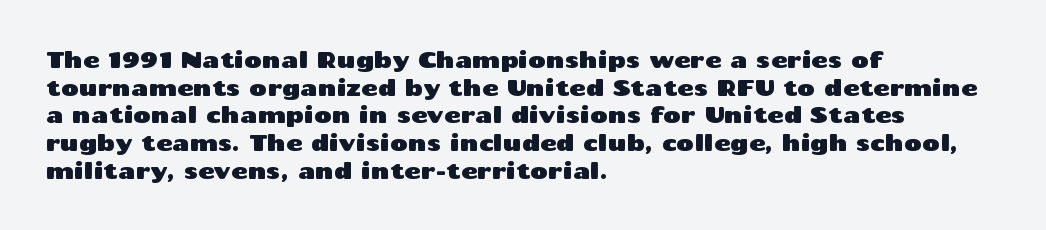
Q: Is the text italic (slanted)? A: No, it is upright.
Q: Is the text underlined? A: No.
Q: How is the paragraph aligned? A: Left-aligned.
Q: Is the spacing between letters normal or unusually wide? A: Normal.
Q: Is the spacing between lines tight, normal or loose? A: Normal.
